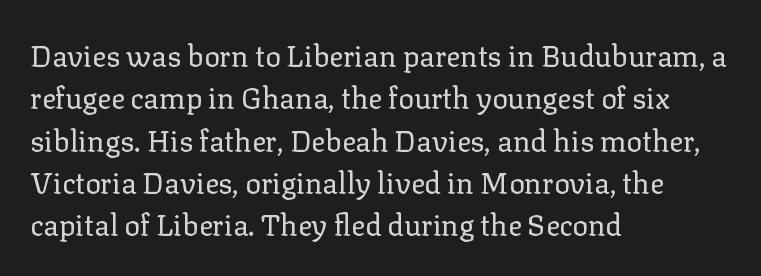
The image shows 29 px regular-weight serif type, upright; set left-aligned, normal line spacing (1.46x), normal letter spacing, not underlined; low stroke contrast and a medium x-height.
